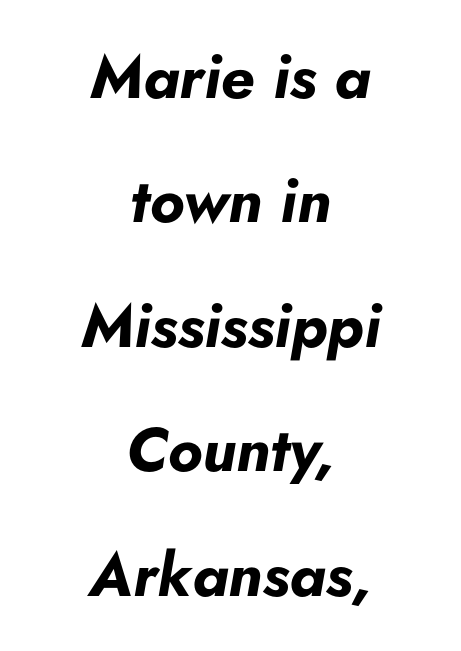
{"italic": "yes", "lean": "right", "slant_degrees": 5, "bold": "yes", "weight": "bold", "width": "normal", "stroke_contrast": "low", "x_height": "small", "monospaced": "no", "underline": "no", "align": "center", "line_spacing": "loose", "line_spacing_ratio": 2.04, "letter_spacing": "normal", "letter_spacing_em": 0.0, "glyph_px": 61}
